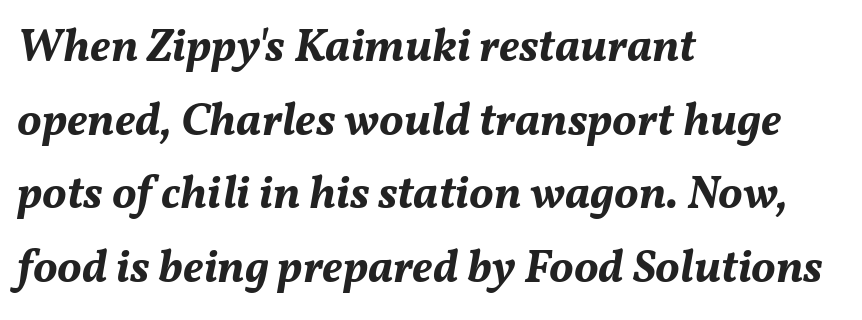
Q: Is the text bold? A: Yes.
Q: Is the text italic (slanted)? A: Yes, it leans right by about 11 degrees.
Q: Is the text underlined? A: No.
Q: How is the paragraph aligned? A: Left-aligned.
Q: Is the spacing between letters normal or unusually wide? A: Normal.
Q: Is the spacing between lines tight, normal or loose? A: Normal.
Q: Width (condensed, normal, or wide)? A: Normal.
Q: Stroke contrast? A: Medium.
Q: x-height? A: Medium.
Q: Monospaced? A: No.
